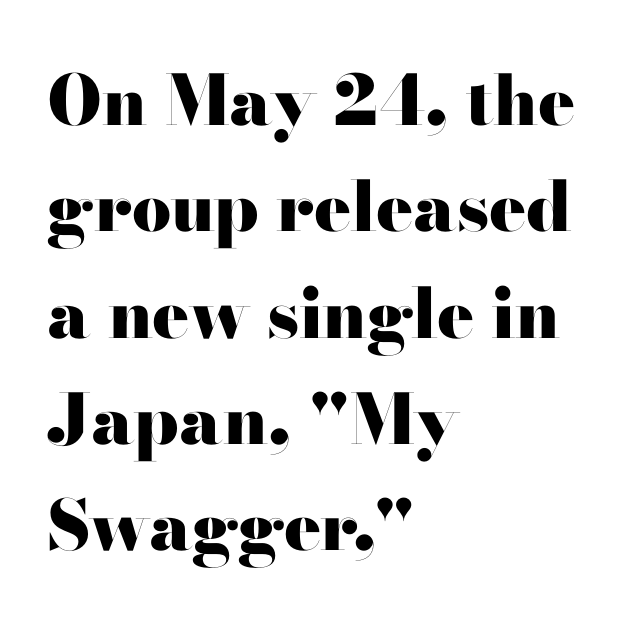
Old-style or modern, the face here clearly has serifs. Designer's note — italics off, roman on. Stroke thickness is high; the sample reads as a true bold. Reading down the block, your eye returns to a fixed left position each line.
